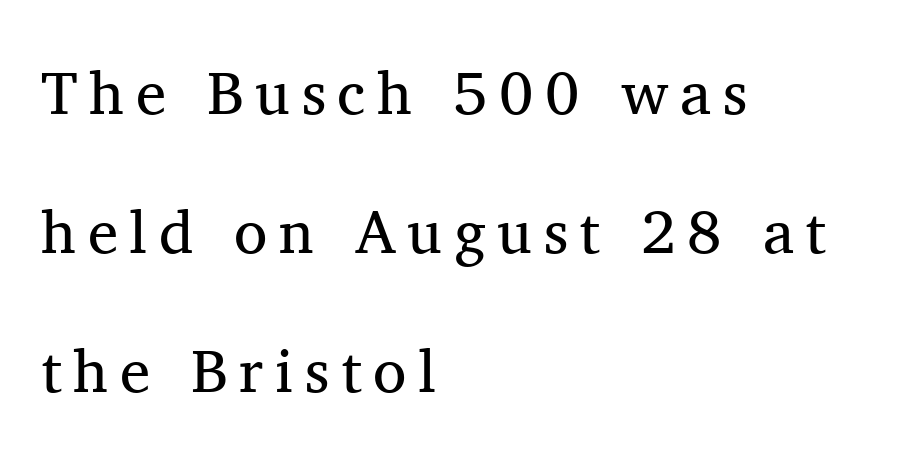
{"serif": "yes", "italic": "no", "bold": "no", "weight": "regular", "width": "normal", "stroke_contrast": "medium", "x_height": "medium", "monospaced": "no", "underline": "no", "align": "left", "line_spacing": "loose", "line_spacing_ratio": 2.28, "glyph_px": 61}
